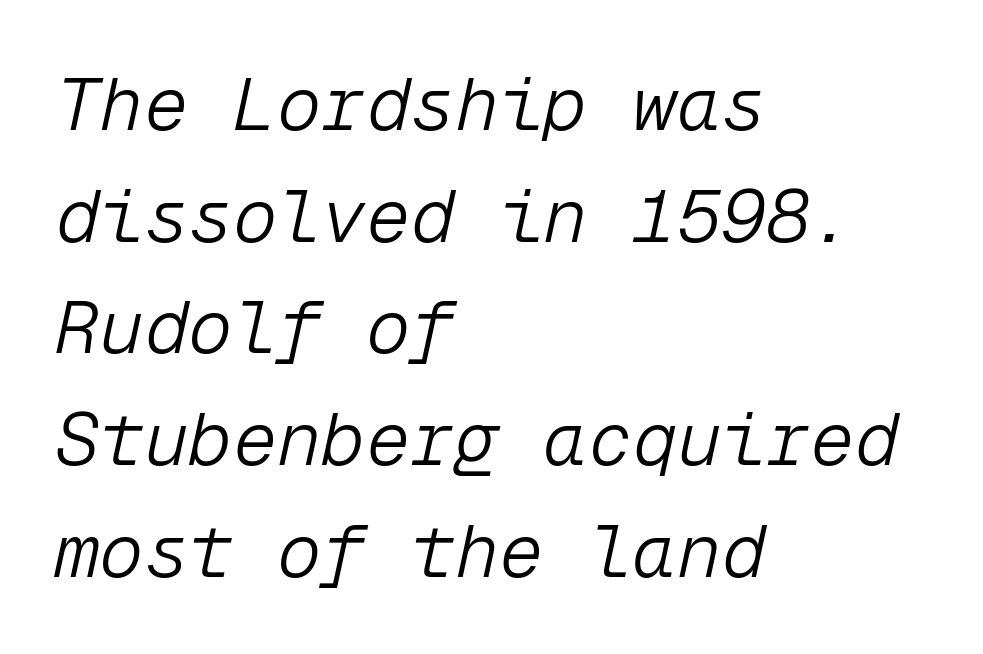
Q: Is the text bold? A: No.
Q: Is the text italic (slanted)? A: Yes, it leans right by about 12 degrees.
Q: Is the text underlined? A: No.
Q: How is the paragraph aligned? A: Left-aligned.
Q: Is the spacing between letters normal or unusually wide? A: Normal.
Q: Is the spacing between lines tight, normal or loose? A: Normal.
Q: Width (condensed, normal, or wide)? A: Normal.
Q: Stroke contrast? A: Low.
Q: x-height? A: Medium.
Q: Monospaced? A: Yes.
